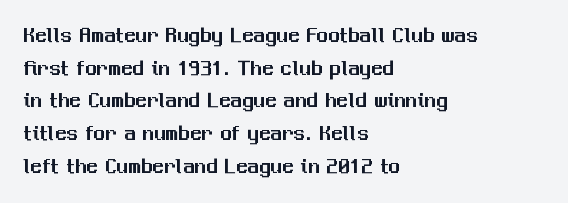
All the whitespace from short lines collects on the right. Standard letterfit; no display-style spreading of the glyphs. The area under the type is left untouched. Characters remain perfectly vertical along every line. If you measured baseline to baseline, you'd find a middling distance.
